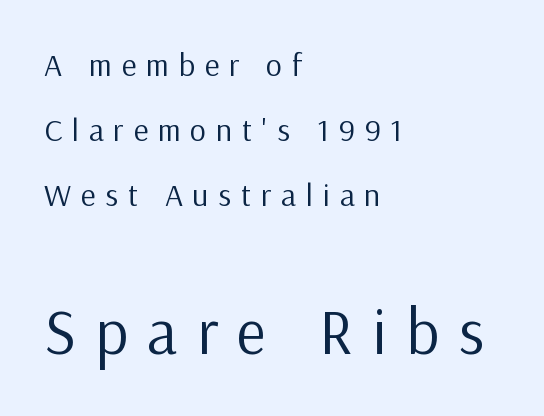
Q: Is the text bold? A: No.
Q: Is the text italic (slanted)? A: No, it is upright.
Q: Is the typeface a serif or a sans-serif typeface? A: Sans-serif.
Q: Is the text underlined? A: No.
Q: How is the paragraph aligned? A: Left-aligned.
Q: Is the spacing between letters normal or unusually wide? A: Unusually wide.
Q: Is the spacing between lines tight, normal or loose? A: Loose.
Q: Which block of text is set in a larger size, the first (top) or the second (bottom)? A: The second (bottom) one.
Q: Width (condensed, normal, or wide)? A: Normal.
Q: Stroke contrast? A: Low.
Q: x-height? A: Medium.
Q: Monospaced? A: No.
